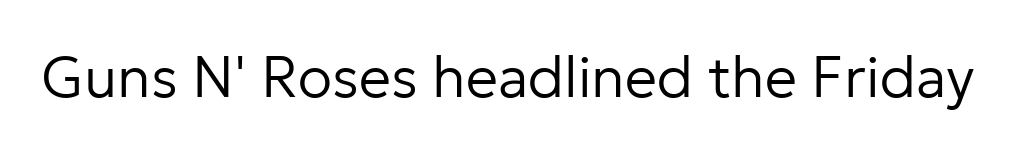
{"serif": "no", "italic": "no", "bold": "no", "weight": "regular", "width": "normal", "stroke_contrast": "low", "x_height": "medium", "monospaced": "no", "underline": "no", "letter_spacing": "normal", "letter_spacing_em": 0.0, "glyph_px": 57}
